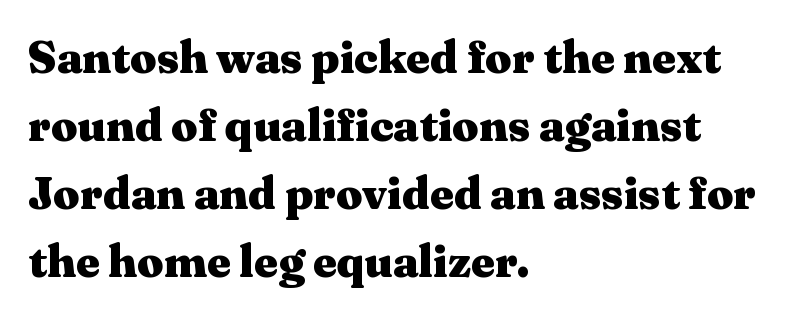
The rag falls on the right side of this text block. To sum up the face: it has serifs. Emphasis by weight is at full strength: bold. Ascenders rise straight up at ninety degrees.
